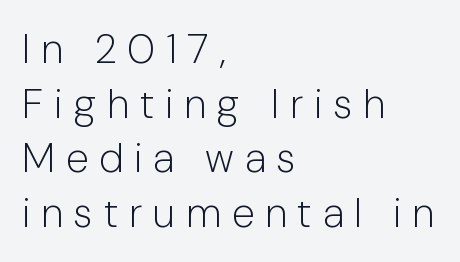
Q: Is the text bold? A: No.
Q: Is the text italic (slanted)? A: No, it is upright.
Q: Is the typeface a serif or a sans-serif typeface? A: Sans-serif.
Q: Is the text underlined? A: No.
Q: How is the paragraph aligned? A: Left-aligned.
Q: Is the spacing between letters normal or unusually wide? A: Unusually wide.
Q: Is the spacing between lines tight, normal or loose? A: Normal.
Q: Width (condensed, normal, or wide)? A: Normal.
Q: Stroke contrast? A: Low.
Q: x-height? A: Medium.
Q: Monospaced? A: No.
